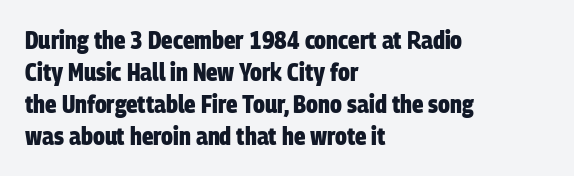
Weight: bold. In CSS terms this would be text-align: left. Plain, unruled lines of type. The passage shown has conventional tracking throughout. Is there much room between lines? A standard amount, neither cramped nor airy.
